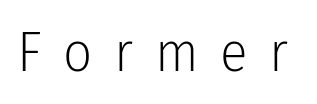
Every stem runs plumb, perpendicular to the baseline. This rendering employs a face without finishing strokes, i.e., a sans-serif. Is this a fixed-width face? No — the glyphs have proportional, varying widths. This reads as an unemphasized weight, regular at the heaviest.
